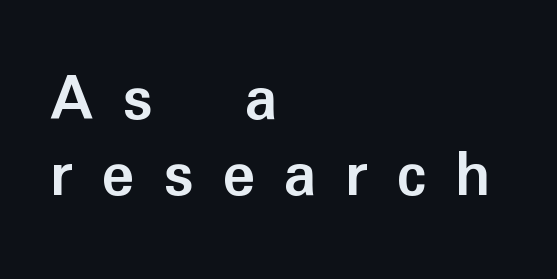
The image shows 69 px semibold sans-serif type, upright; set left-aligned, tight line spacing (1.1x), unusually wide letter spacing (+0.41 em), not underlined; low stroke contrast and a medium x-height.
